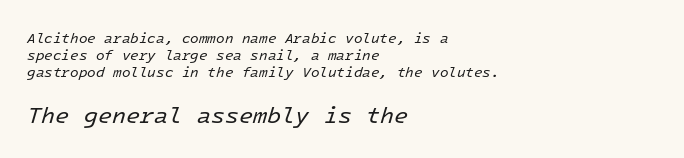
Q: Is the text bold? A: No.
Q: Is the text italic (slanted)? A: Yes, it leans right by about 16 degrees.
Q: Is the text underlined? A: No.
Q: How is the paragraph aligned? A: Left-aligned.
Q: Is the spacing between letters normal or unusually wide? A: Normal.
Q: Which block of text is set in a larger size, the first (top) or the second (bottom)? A: The second (bottom) one.
